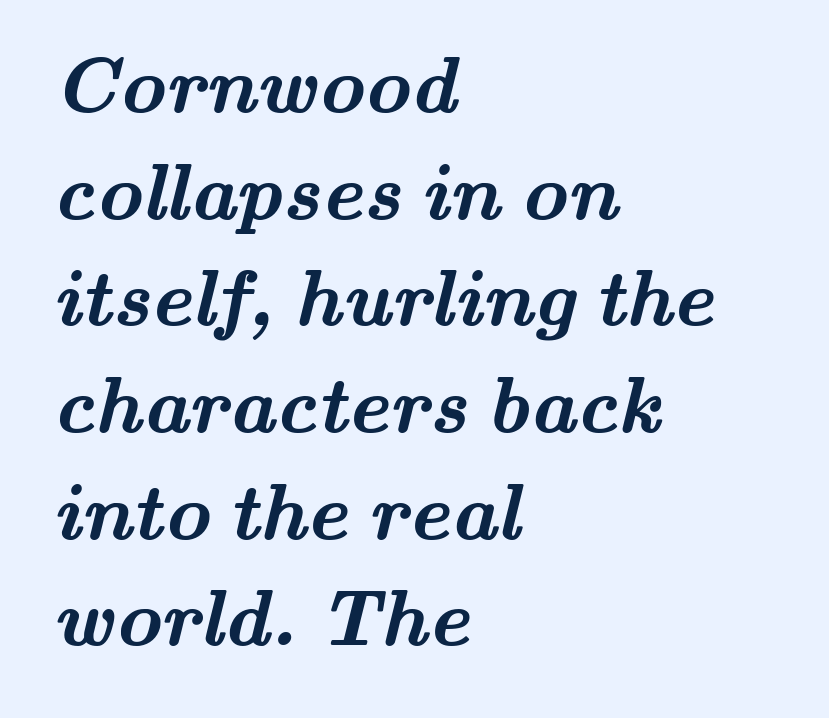
Q: Is the text bold? A: Yes.
Q: Is the typeface a serif or a sans-serif typeface? A: Serif.
Q: Is the text underlined? A: No.
Q: How is the paragraph aligned? A: Left-aligned.
Q: Is the spacing between letters normal or unusually wide? A: Normal.
Q: Is the spacing between lines tight, normal or loose? A: Normal.
Q: Width (condensed, normal, or wide)? A: Wide.
Q: Stroke contrast? A: Medium.
Q: x-height? A: Small.
Q: Monospaced? A: No.
